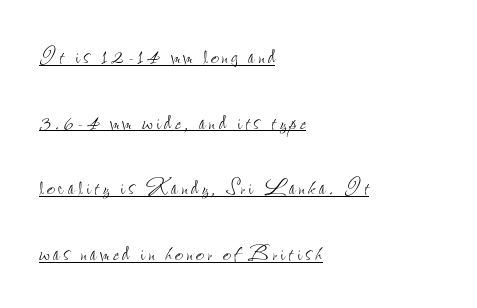
The image shows 29 px thin, condensed type; set left-aligned, loose line spacing (2.26x), underlined; low stroke contrast and a small x-height.
